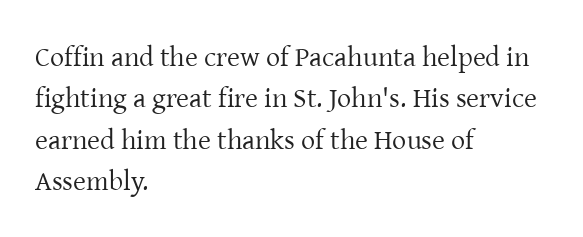
The image shows 28 px regular-weight serif type, upright; set left-aligned, normal line spacing (1.48x), normal letter spacing, not underlined; low stroke contrast and a medium x-height.
